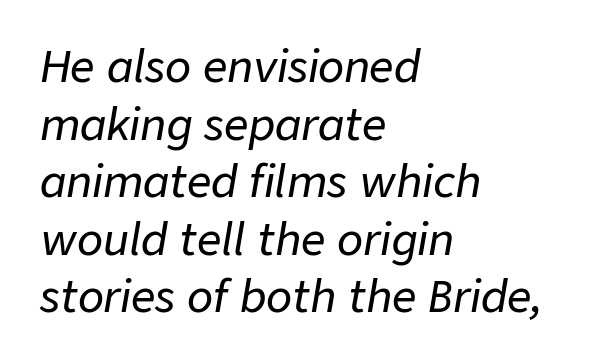
The face used here has a pronounced slope to its letters. The words here are not underlined. These lines are rendered in a variable-pitch font. What's the leading like? Ordinary, nothing unusual. The type is set solid horizontally, with unmodified tracking.
